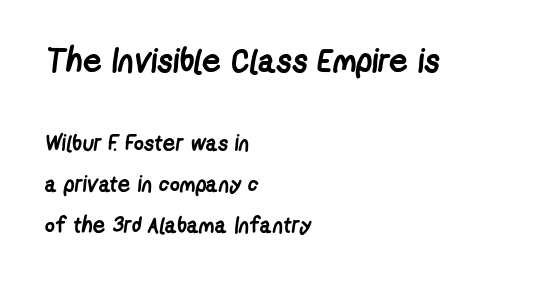
Q: Is the text bold? A: Yes.
Q: Is the typeface a serif or a sans-serif typeface? A: Sans-serif.
Q: Is the text underlined? A: No.
Q: How is the paragraph aligned? A: Left-aligned.
Q: Is the spacing between letters normal or unusually wide? A: Normal.
Q: Which block of text is set in a larger size, the first (top) or the second (bottom)? A: The first (top) one.
Q: Width (condensed, normal, or wide)? A: Condensed.
Q: Stroke contrast? A: Low.
Q: x-height? A: Medium.
Q: Monospaced? A: No.
